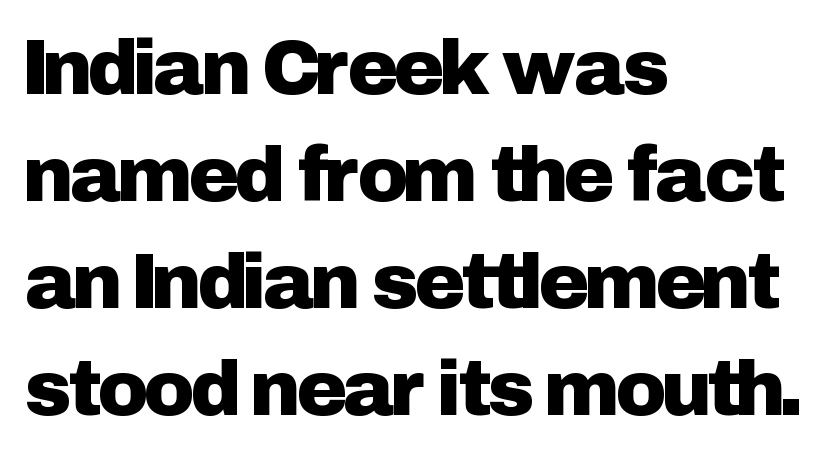
Q: Is the text italic (slanted)? A: No, it is upright.
Q: Is the typeface a serif or a sans-serif typeface? A: Sans-serif.
Q: Is the text underlined? A: No.
Q: How is the paragraph aligned? A: Left-aligned.
Q: Is the spacing between letters normal or unusually wide? A: Normal.
Q: Is the spacing between lines tight, normal or loose? A: Normal.
Q: Width (condensed, normal, or wide)? A: Normal.
Q: Stroke contrast? A: Low.
Q: x-height? A: Medium.
Q: Monospaced? A: No.
